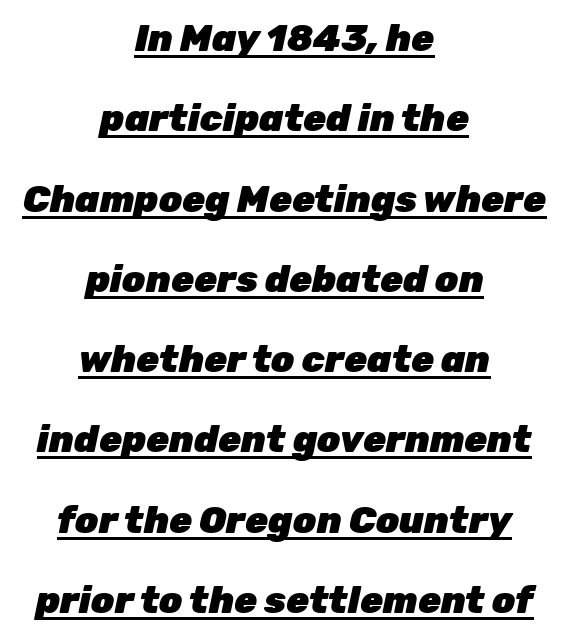
Q: Is the text bold? A: Yes.
Q: Is the text italic (slanted)? A: Yes, it leans right by about 12 degrees.
Q: Is the text underlined? A: Yes.
Q: How is the paragraph aligned? A: Centered.
Q: Is the spacing between letters normal or unusually wide? A: Normal.
Q: Is the spacing between lines tight, normal or loose? A: Loose.
Q: Width (condensed, normal, or wide)? A: Normal.
Q: Stroke contrast? A: Low.
Q: x-height? A: Medium.
Q: Monospaced? A: No.
